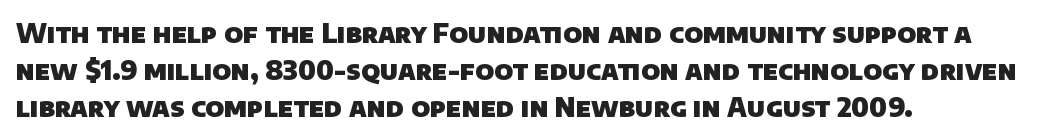
Reading down the block, your eye returns to a fixed left position each line. Has an underline been added? It has not. Notice how thick the strokes are: this is what a full bold looks like. The space between consecutive lines is moderate. Tracking here is standard; glyphs follow each other at the usual distance.
